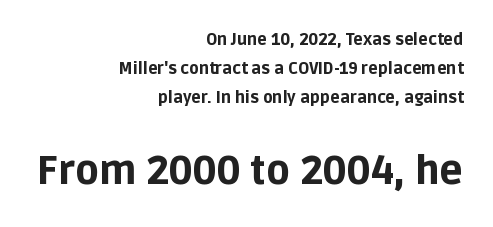
The image shows 39 px bold sans-serif type, upright; set right-aligned, line spacing 1.81x, normal letter spacing, not underlined; the second (bottom) block is 2.44x larger; low stroke contrast and a large x-height.
